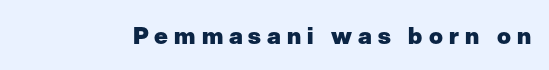
Decoration check: the copy has no underline. Look at the stroke-to-counter ratio: heavy, a bold. Substantial extra tracking has been applied to these lines. This sample uses an upright cut, with every glyph sitting square on the baseline.
